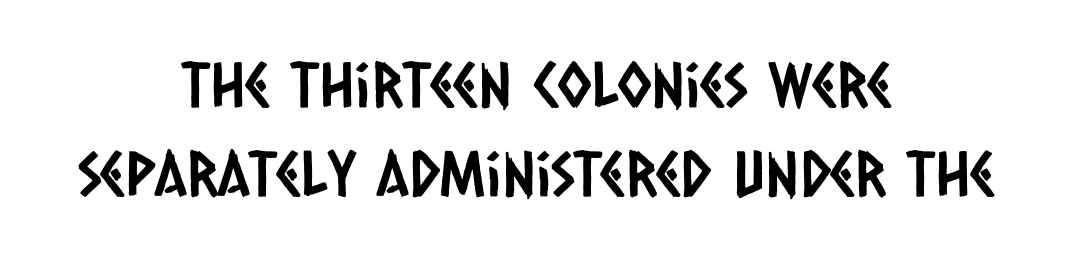
Varying glyph widths throughout — classic text-font behaviour. Examine the stroke ends and you'll find no serifs. Here the glyphs are tracked normally, forming tight word shapes. Line starts and ends both wander, symmetrically.
